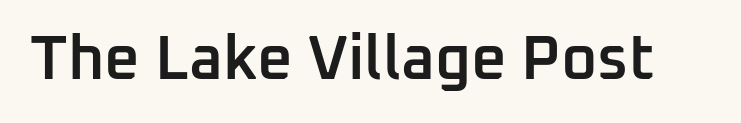
The passage shown is typed in a proportional face where columns would drift. Decoration check: the copy has no underline. Tracking here is standard; glyphs follow each other at the usual distance. Serif or sans? Sans — the stroke terminals are bare.
